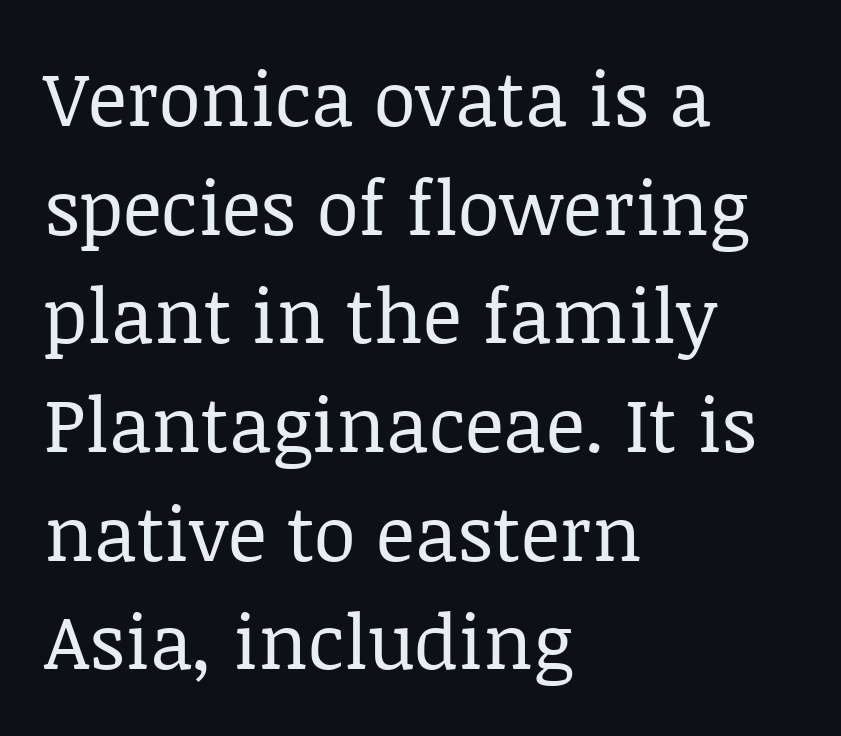
The image shows 76 px regular-weight serif type, upright; set left-aligned, normal line spacing (1.43x), normal letter spacing, not underlined; low stroke contrast and a large x-height.
